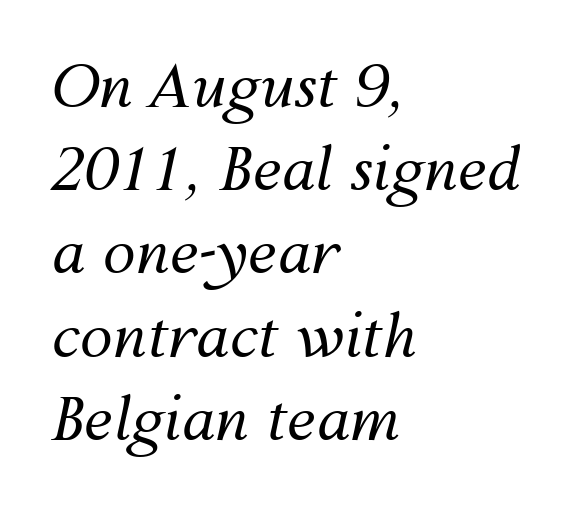
{"italic": "yes", "lean": "right", "slant_degrees": 12, "bold": "no", "weight": "regular", "width": "normal", "stroke_contrast": "medium", "x_height": "medium", "monospaced": "no", "underline": "no", "align": "left", "line_spacing": "normal", "line_spacing_ratio": 1.41, "letter_spacing": "normal", "letter_spacing_em": 0.0, "glyph_px": 59}
